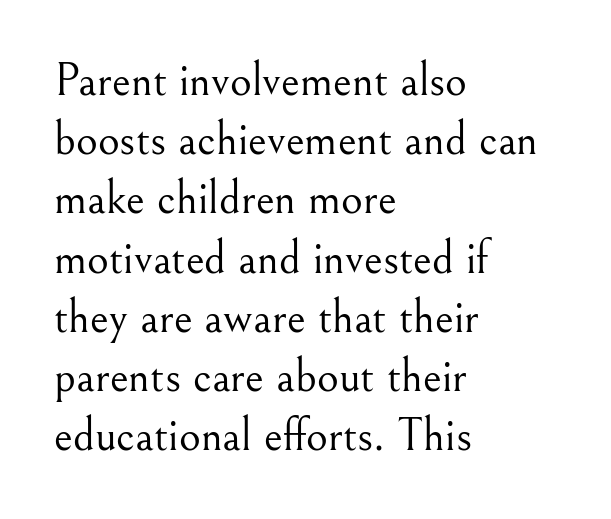
The image shows 47 px light serif type, upright; set left-aligned, normal line spacing (1.26x), normal letter spacing, not underlined; medium stroke contrast and a small x-height.
